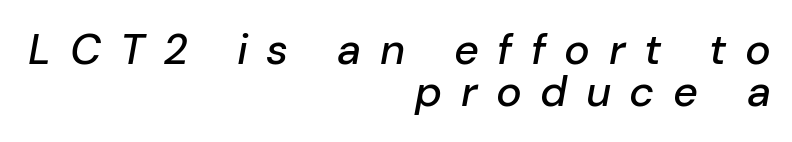
{"italic": "yes", "lean": "right", "slant_degrees": 10, "width": "normal", "stroke_contrast": "low", "x_height": "medium", "monospaced": "no", "underline": "no", "align": "right", "line_spacing": "tight", "line_spacing_ratio": 0.98, "letter_spacing": "wide", "letter_spacing_em": 0.43, "glyph_px": 43}
